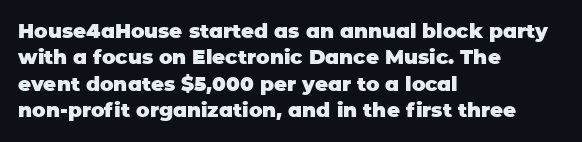
Q: Is the text bold? A: Yes.
Q: Is the text italic (slanted)? A: No, it is upright.
Q: Is the text underlined? A: No.
Q: How is the paragraph aligned? A: Left-aligned.
Q: Is the spacing between letters normal or unusually wide? A: Normal.
Q: Is the spacing between lines tight, normal or loose? A: Normal.
